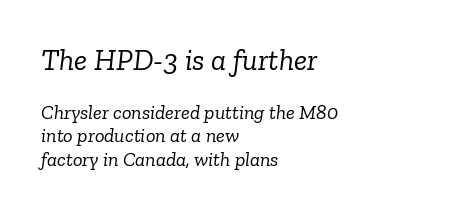
{"serif": "yes", "italic": "yes", "lean": "right", "slant_degrees": 6, "bold": "no", "weight": "light", "width": "normal", "stroke_contrast": "low", "x_height": "medium", "monospaced": "no", "underline": "no", "align": "left", "line_spacing_ratio": 1.17, "letter_spacing": "normal", "letter_spacing_em": 0.0, "larger_block": "first", "size_ratio": 1.5, "glyph_px": 30}
